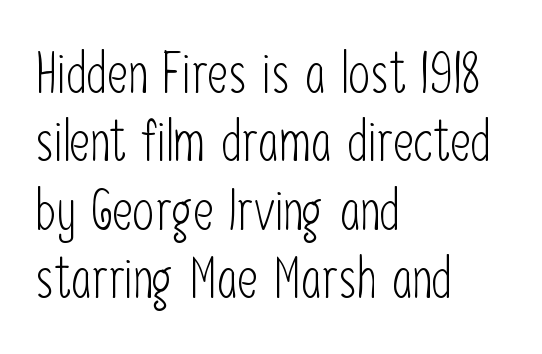
{"serif": "no", "italic": "no", "bold": "no", "weight": "light", "width": "condensed", "stroke_contrast": "low", "x_height": "medium", "monospaced": "no", "underline": "no", "align": "left", "line_spacing_ratio": 1.22, "letter_spacing": "normal", "letter_spacing_em": 0.0, "glyph_px": 56}
